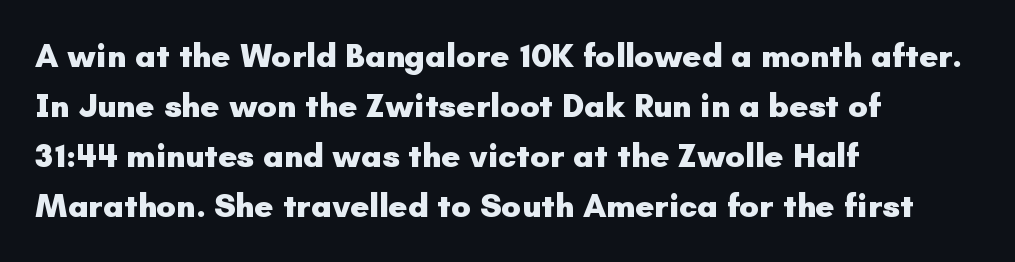
Q: Is the text bold? A: Yes.
Q: Is the text italic (slanted)? A: No, it is upright.
Q: Is the typeface a serif or a sans-serif typeface? A: Sans-serif.
Q: Is the text underlined? A: No.
Q: How is the paragraph aligned? A: Left-aligned.
Q: Is the spacing between letters normal or unusually wide? A: Normal.
Q: Is the spacing between lines tight, normal or loose? A: Normal.
Q: Width (condensed, normal, or wide)? A: Normal.
Q: Stroke contrast? A: Low.
Q: x-height? A: Small.
Q: Monospaced? A: No.
